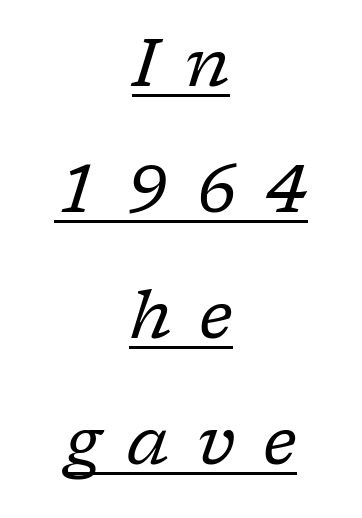
Q: Is the text bold? A: No.
Q: Is the text italic (slanted)? A: Yes, it leans right by about 17 degrees.
Q: Is the typeface a serif or a sans-serif typeface? A: Serif.
Q: Is the text underlined? A: Yes.
Q: How is the paragraph aligned? A: Centered.
Q: Is the spacing between letters normal or unusually wide? A: Unusually wide.
Q: Width (condensed, normal, or wide)? A: Normal.
Q: Stroke contrast? A: Low.
Q: x-height? A: Medium.
Q: Monospaced? A: No.
